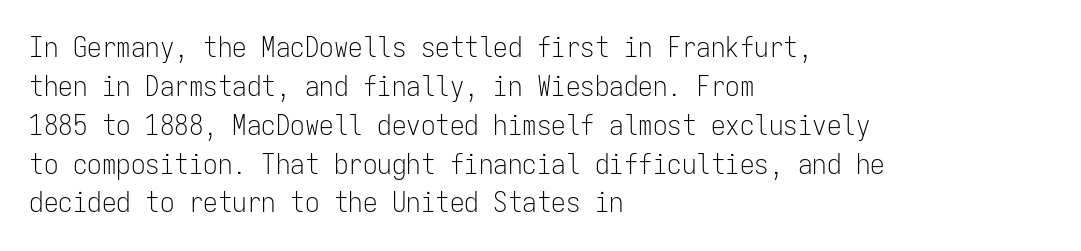
{"serif": "no", "italic": "no", "bold": "no", "weight": "light", "width": "condensed", "stroke_contrast": "low", "x_height": "medium", "monospaced": "yes", "underline": "no", "align": "left", "line_spacing": "normal", "line_spacing_ratio": 1.34, "letter_spacing": "normal", "letter_spacing_em": 0.0, "glyph_px": 29}
